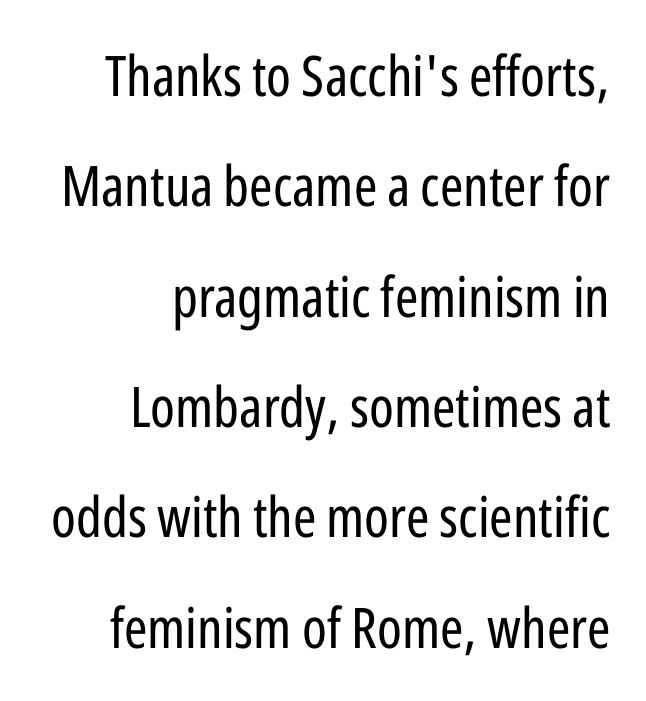
A flush-right, rag-left setting is used for this passage. The passage shown is typed in a proportional face where columns would drift. These lines were composed using upright roman letters. The space directly below the letters is spotless.
